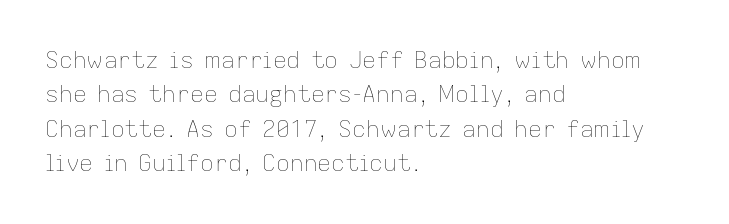
Q: Is the text bold? A: No.
Q: Is the text italic (slanted)? A: No, it is upright.
Q: Is the text underlined? A: No.
Q: How is the paragraph aligned? A: Left-aligned.
Q: Is the spacing between letters normal or unusually wide? A: Normal.
Q: Is the spacing between lines tight, normal or loose? A: Normal.
